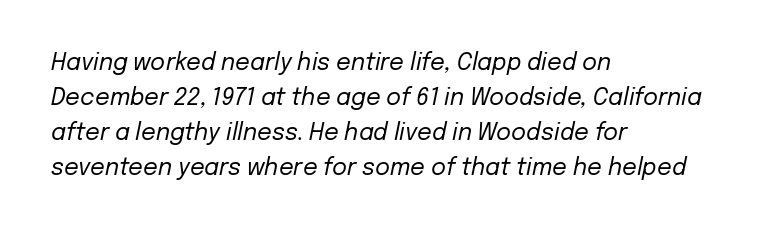
All the whitespace from short lines collects on the right. These glyphs show unthickened strokes, regular width or finer. These lines keep a tight, regular rhythm from letter to letter. Clear beneath every line of the passage. Vertically, the passage feels balanced, rows spaced as you'd expect. Tall strokes in this sample are angled rather than plumb.
